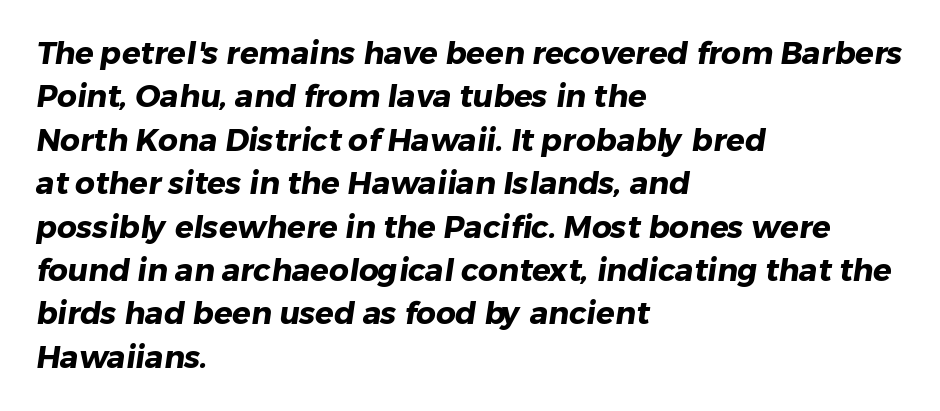
This block has exactly the height ordinary leading produces. The space directly below the letters is spotless. Do the characters align in a grid? No, the font is proportional. The typesetting leans heavy: a genuine bold.
